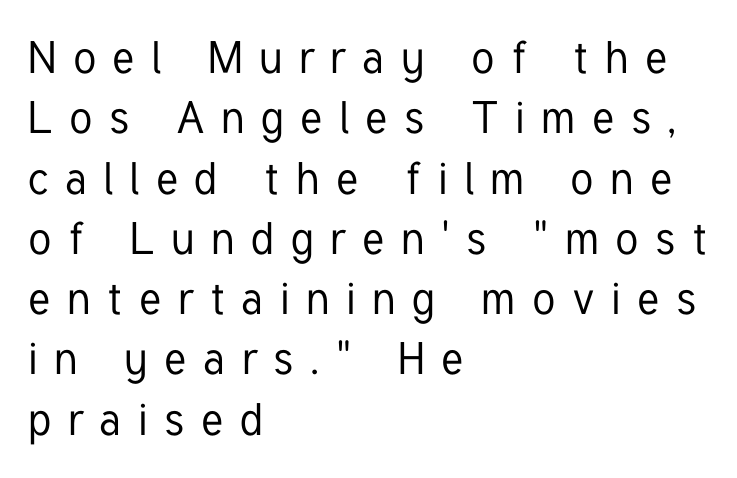
The image shows 45 px condensed sans-serif type, upright; set left-aligned, normal line spacing (1.34x), unusually wide letter spacing (+0.37 em), not underlined; low stroke contrast and a medium x-height.
